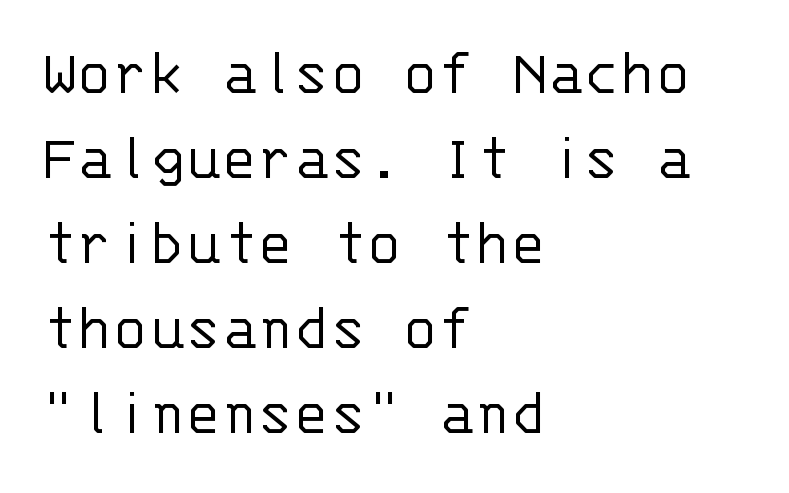
Q: Is the text bold? A: No.
Q: Is the text italic (slanted)? A: No, it is upright.
Q: Is the typeface a serif or a sans-serif typeface? A: Sans-serif.
Q: Is the text underlined? A: No.
Q: How is the paragraph aligned? A: Left-aligned.
Q: Is the spacing between letters normal or unusually wide? A: Normal.
Q: Is the spacing between lines tight, normal or loose? A: Normal.
Q: Width (condensed, normal, or wide)? A: Normal.
Q: Stroke contrast? A: Low.
Q: x-height? A: Large.
Q: Monospaced? A: Yes.
